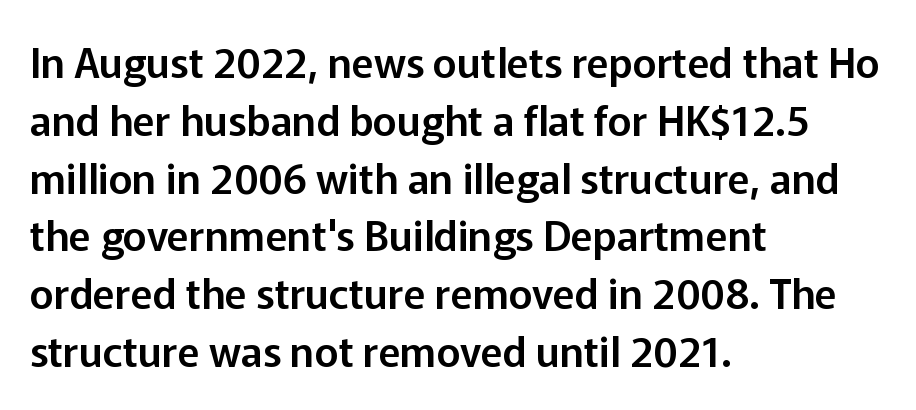
This rendering uses left alignment, leaving the right contour irregular. Words appear dense and cohesive because spacing is normal. This sample uses an upright cut, with every glyph sitting square on the baseline. Interline gaps are of average width in this sample. The face used here is proportionally spaced, like ordinary book or web type. Check where the strokes stop: nothing finishes them off — pure sans.
